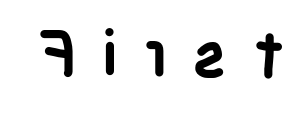
The image shows 66 px semibold, condensed sans-serif type, upright; set unusually wide letter spacing (+0.39 em), not underlined; low stroke contrast and a large x-height.
